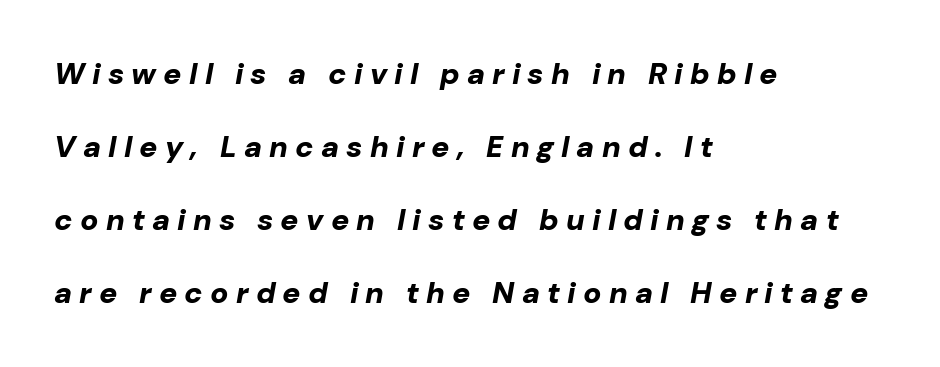
{"italic": "yes", "lean": "right", "slant_degrees": 10, "bold": "yes", "weight": "bold", "width": "normal", "stroke_contrast": "low", "x_height": "medium", "monospaced": "no", "underline": "no", "align": "left", "line_spacing": "loose", "line_spacing_ratio": 2.43, "letter_spacing": "wide", "letter_spacing_em": 0.24, "glyph_px": 30}
